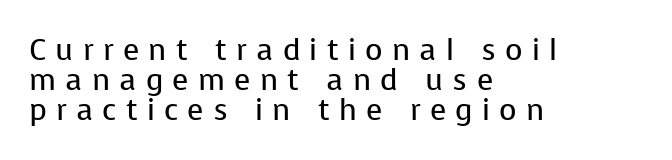
{"serif": "no", "italic": "no", "bold": "no", "weight": "regular", "width": "normal", "stroke_contrast": "low", "x_height": "medium", "monospaced": "no", "underline": "no", "align": "left", "line_spacing": "tight", "line_spacing_ratio": 1.0, "letter_spacing": "wide", "letter_spacing_em": 0.31, "glyph_px": 30}
